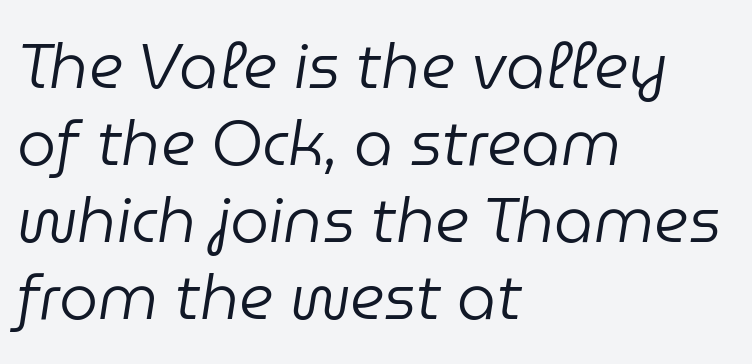
{"italic": "yes", "lean": "right", "slant_degrees": 9, "bold": "no", "weight": "regular", "width": "normal", "stroke_contrast": "low", "x_height": "medium", "monospaced": "no", "underline": "no", "align": "left", "line_spacing_ratio": 1.24, "letter_spacing": "normal", "letter_spacing_em": 0.0, "glyph_px": 62}
